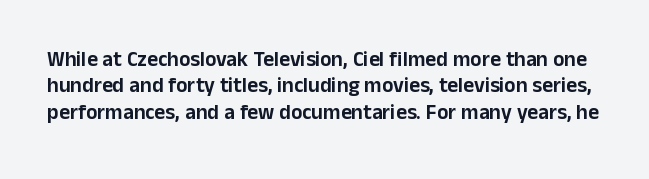
Q: Is the text italic (slanted)? A: No, it is upright.
Q: Is the text underlined? A: No.
Q: Is the spacing between letters normal or unusually wide? A: Normal.
Q: Is the spacing between lines tight, normal or loose? A: Normal.
